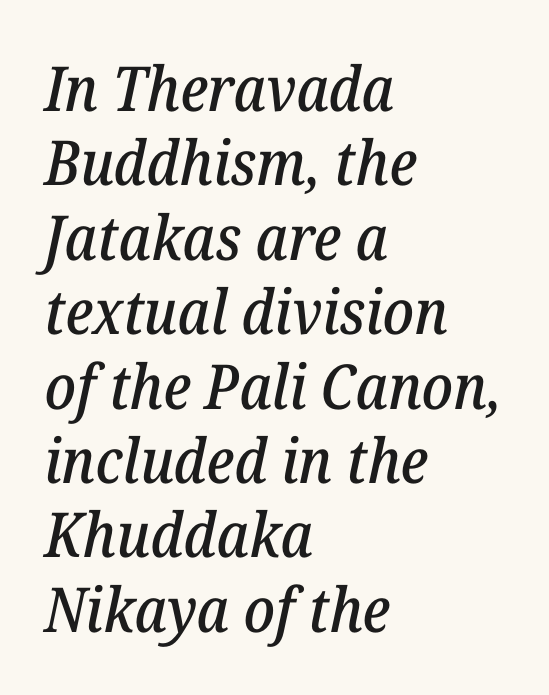
What stands out about the letter spacing? Nothing — it is the standard amount. You can tell from the footed stems that serif type was used. The typography opts for an oblique posture over an upright one. Descenders are the only things crossing below the line.
